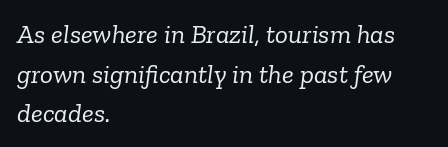
{"italic": "yes", "lean": "right", "slant_degrees": 6, "bold": "no", "underline": "no", "align": "left", "line_spacing": "normal", "line_spacing_ratio": 1.47, "letter_spacing": "normal", "letter_spacing_em": 0.0, "glyph_px": 27}
